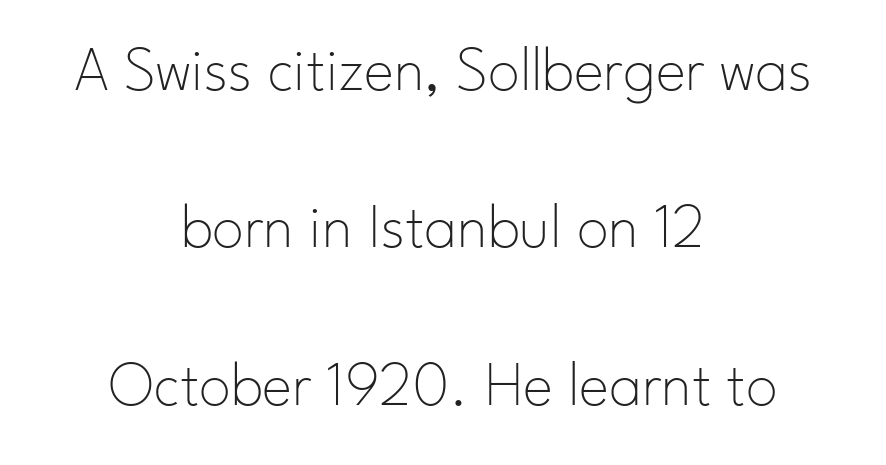
The image shows 64 px thin sans-serif type, upright; set centered, loose line spacing (2.46x), normal letter spacing, not underlined; low stroke contrast and a small x-height.
